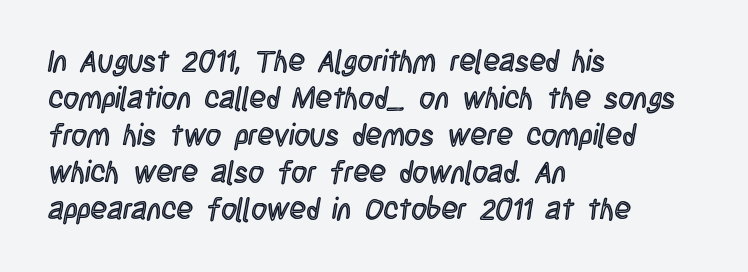
Tracking value appears to be zero — textbook default spacing. Letters rest on an invisible, unmarked baseline. Each letter keeps its own natural width here, so spacing adapts to shape. Where is the straight margin? On the left.
